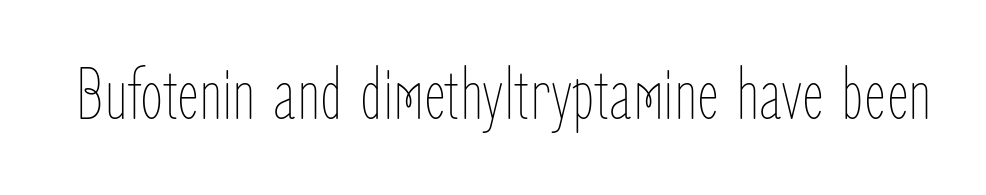
{"italic": "no", "bold": "no", "weight": "thin", "width": "condensed", "stroke_contrast": "low", "x_height": "medium", "monospaced": "no", "underline": "no", "letter_spacing": "normal", "letter_spacing_em": 0.0, "glyph_px": 75}
